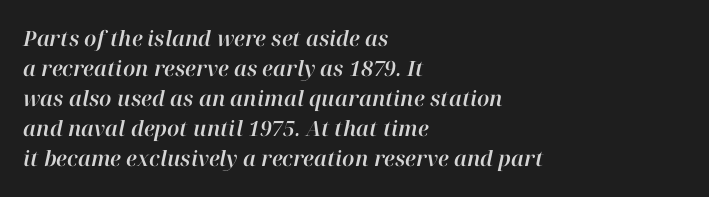
{"italic": "yes", "lean": "right", "slant_degrees": 12, "underline": "no", "align": "left", "line_spacing": "normal", "line_spacing_ratio": 1.43, "letter_spacing": "normal", "letter_spacing_em": 0.0, "glyph_px": 21}
